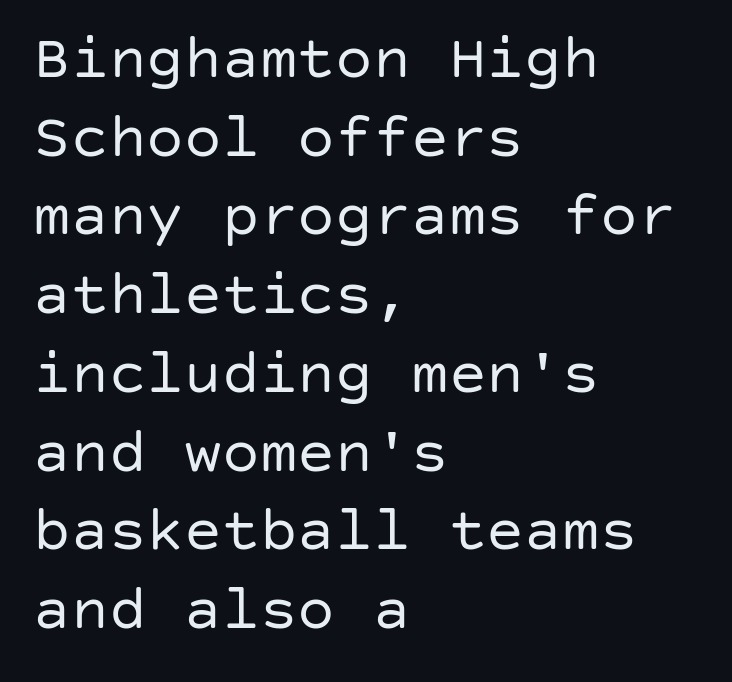
{"serif": "no", "italic": "no", "bold": "no", "weight": "regular", "width": "normal", "stroke_contrast": "low", "x_height": "large", "underline": "no", "align": "left", "line_spacing": "normal", "line_spacing_ratio": 1.25, "letter_spacing": "normal", "letter_spacing_em": 0.0, "glyph_px": 63}
